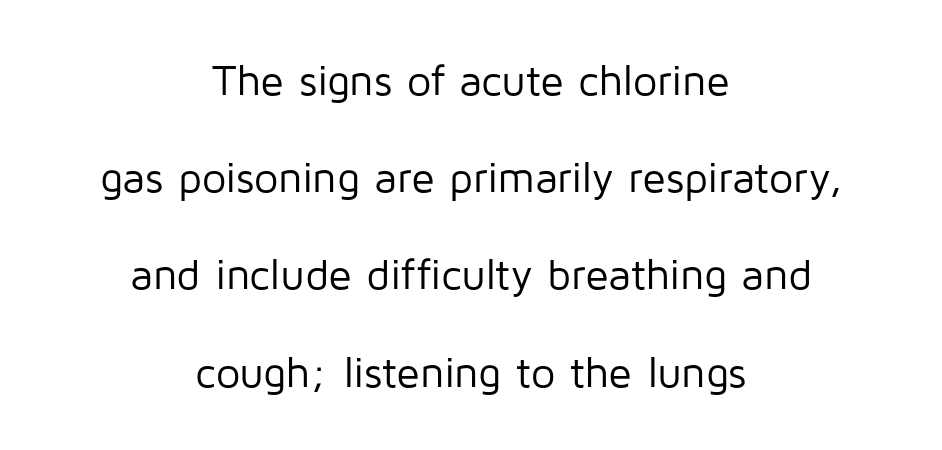
A typesetter would mark this as roman, not italic. Look at the tracking — it's just the regular setting, nothing added. Weight class: somewhere from thin through regular. The type family on display is of the sans-serif kind. The string is rendered with underlining switched off.
